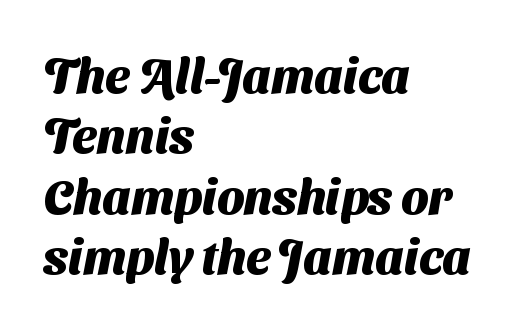
Q: Is the text bold? A: Yes.
Q: Is the typeface a serif or a sans-serif typeface? A: Sans-serif.
Q: Is the text underlined? A: No.
Q: How is the paragraph aligned? A: Left-aligned.
Q: Is the spacing between letters normal or unusually wide? A: Normal.
Q: Is the spacing between lines tight, normal or loose? A: Normal.
Q: Width (condensed, normal, or wide)? A: Normal.
Q: Stroke contrast? A: Medium.
Q: x-height? A: Medium.
Q: Monospaced? A: No.
